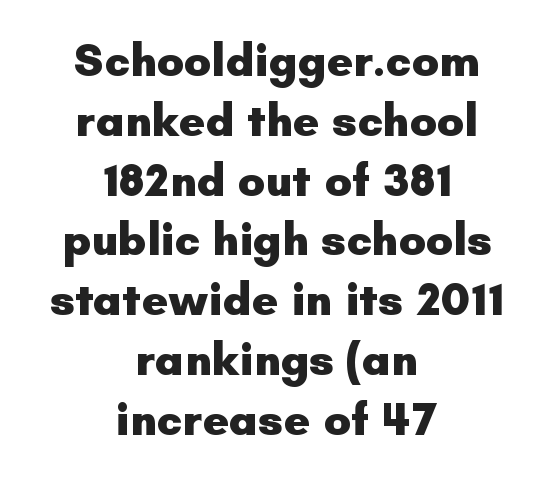
The font's upright variant was chosen for this text. The rendering positions every line midway between the sides. Rule under the text: the space is simply empty. Note the varied advance widths — an 'i' is clearly narrower than an 'm'. Typesetter's note: full bold, strokes at maximum text heaviness.
